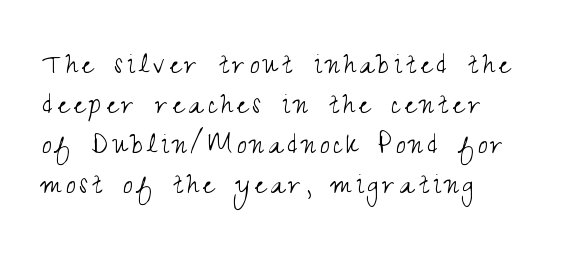
Q: Is the text bold? A: No.
Q: Is the text italic (slanted)? A: No, it is upright.
Q: Is the typeface a serif or a sans-serif typeface? A: Sans-serif.
Q: Is the text underlined? A: No.
Q: How is the paragraph aligned? A: Left-aligned.
Q: Width (condensed, normal, or wide)? A: Condensed.
Q: Stroke contrast? A: Medium.
Q: x-height? A: Small.
Q: Monospaced? A: No.
